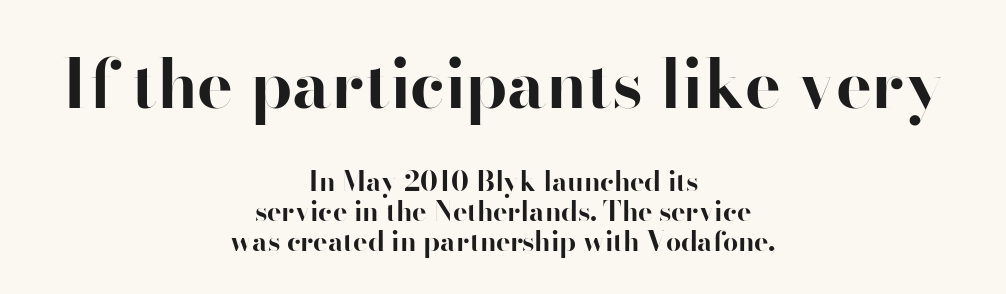
The image shows 67 px bold sans-serif type, upright; set centered, tight line spacing (1.11x), normal letter spacing, not underlined; the first (top) block is 2.48x larger; high stroke contrast and a small x-height.
